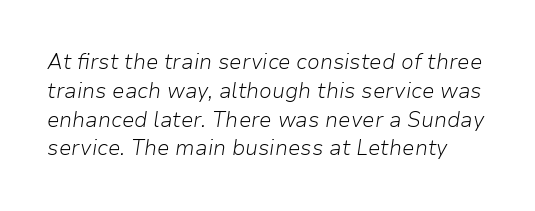
The space beneath each line is pristine and unruled. The weight would be labelled regular, book, light, or lighter still. The tracking reads as untouched default to a designer's eye. Slanted lettering throughout. Regular leading.
